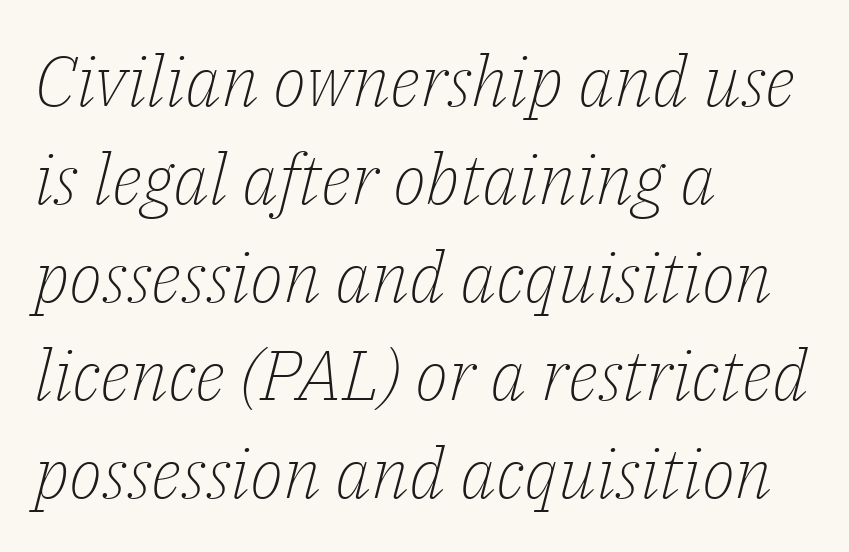
The image shows 70 px light serif type, italic (leaning right); set left-aligned, normal line spacing (1.4x), normal letter spacing, not underlined; low stroke contrast and a medium x-height.
